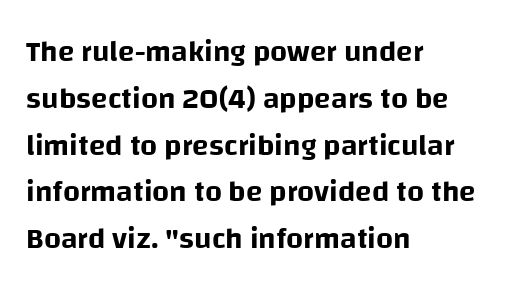
The image shows 30 px sans-serif type, upright; set left-aligned, normal line spacing (1.56x), normal letter spacing, not underlined; low stroke contrast and a large x-height.
